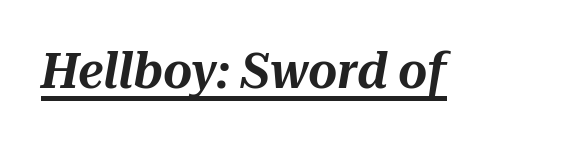
Quick note: underline on. Proportional: the letters do not fall into vertical columns. The letters are slanted; this is an italic face. The rendering keeps characters at their native spacing.
